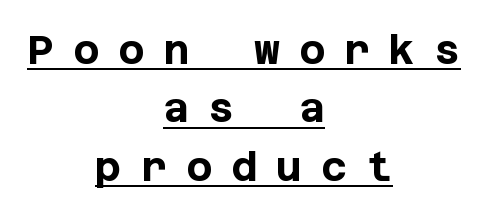
The image shows 40 px bold sans-serif type, upright; set centered, normal line spacing (1.46x), unusually wide letter spacing (+0.48 em), underlined; low stroke contrast and a large x-height.
